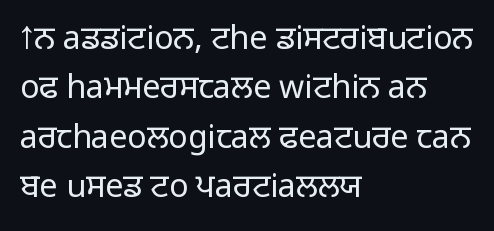
Q: Is the text bold? A: No.
Q: Is the text italic (slanted)? A: No, it is upright.
Q: Is the typeface a serif or a sans-serif typeface? A: Sans-serif.
Q: Is the text underlined? A: No.
Q: How is the paragraph aligned? A: Left-aligned.
Q: Is the spacing between letters normal or unusually wide? A: Normal.
Q: Is the spacing between lines tight, normal or loose? A: Normal.
Q: Width (condensed, normal, or wide)? A: Normal.
Q: Stroke contrast? A: Low.
Q: x-height? A: Medium.
Q: Monospaced? A: No.
